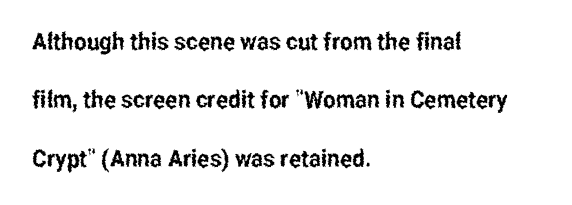
{"italic": "no", "underline": "no", "align": "left", "line_spacing": "loose", "line_spacing_ratio": 2.43, "letter_spacing": "normal", "letter_spacing_em": 0.0, "glyph_px": 24}
